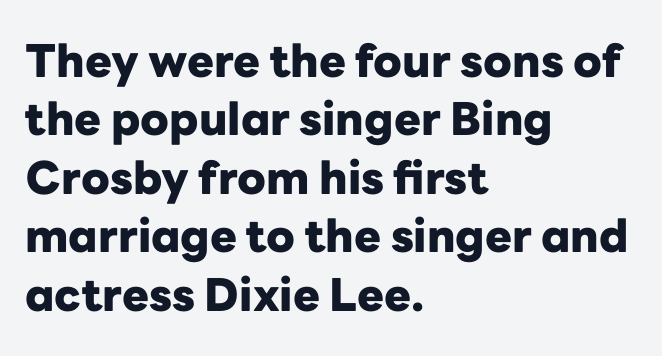
Q: Is the text bold? A: Yes.
Q: Is the text italic (slanted)? A: No, it is upright.
Q: Is the typeface a serif or a sans-serif typeface? A: Sans-serif.
Q: Is the text underlined? A: No.
Q: How is the paragraph aligned? A: Left-aligned.
Q: Is the spacing between letters normal or unusually wide? A: Normal.
Q: Is the spacing between lines tight, normal or loose? A: Normal.
Q: Width (condensed, normal, or wide)? A: Normal.
Q: Stroke contrast? A: Low.
Q: x-height? A: Medium.
Q: Monospaced? A: No.
